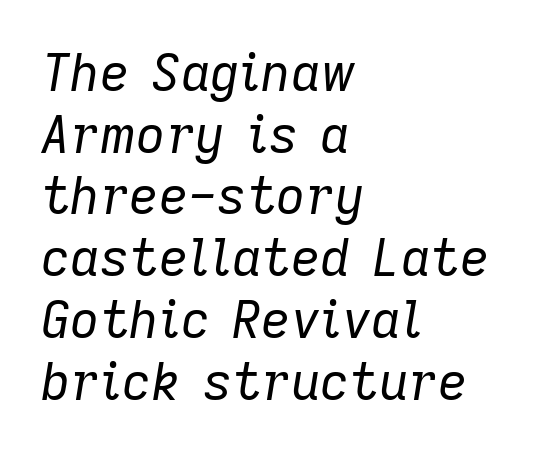
The image shows 51 px regular-weight type, italic (leaning right); set left-aligned, line spacing 1.21x, normal letter spacing, not underlined; low stroke contrast and a medium x-height.
